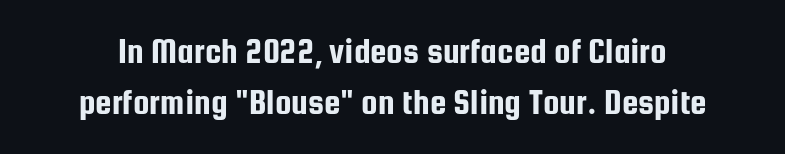
{"serif": "no", "italic": "no", "width": "condensed", "stroke_contrast": "low", "x_height": "medium", "monospaced": "no", "underline": "no", "line_spacing": "normal", "line_spacing_ratio": 1.39, "letter_spacing": "normal", "letter_spacing_em": 0.0, "glyph_px": 37}
